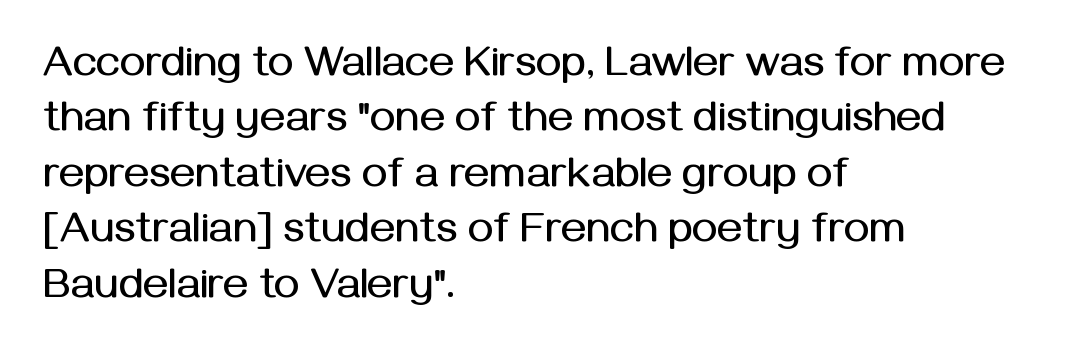
{"serif": "no", "italic": "no", "width": "normal", "stroke_contrast": "medium", "x_height": "medium", "monospaced": "no", "underline": "no", "align": "left", "line_spacing": "normal", "line_spacing_ratio": 1.29, "letter_spacing": "normal", "letter_spacing_em": 0.0, "glyph_px": 43}
